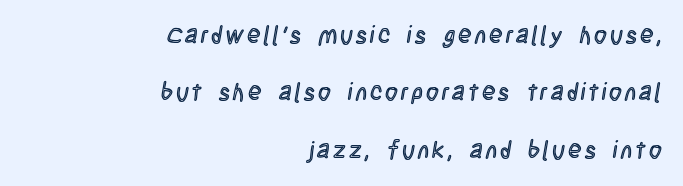
{"underline": "no", "align": "right", "line_spacing": "loose", "line_spacing_ratio": 2.39, "glyph_px": 24}
